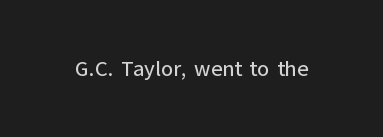
{"italic": "no", "underline": "no", "letter_spacing": "normal", "letter_spacing_em": 0.0, "glyph_px": 22}
